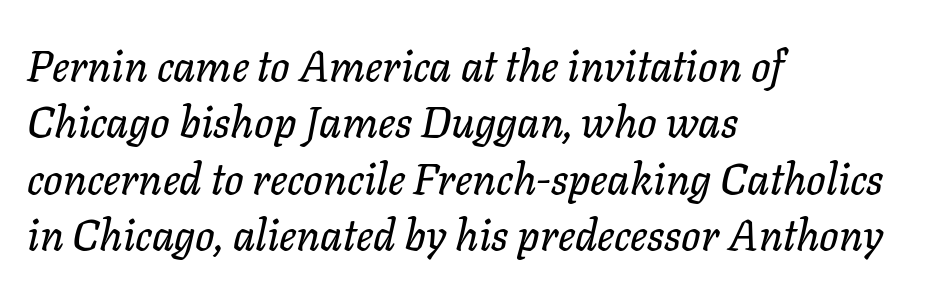
Q: Is the text italic (slanted)? A: Yes, it leans right by about 11 degrees.
Q: Is the text underlined? A: No.
Q: How is the paragraph aligned? A: Left-aligned.
Q: Is the spacing between letters normal or unusually wide? A: Normal.
Q: Is the spacing between lines tight, normal or loose? A: Normal.
Q: Width (condensed, normal, or wide)? A: Normal.
Q: Stroke contrast? A: Low.
Q: x-height? A: Medium.
Q: Monospaced? A: No.
